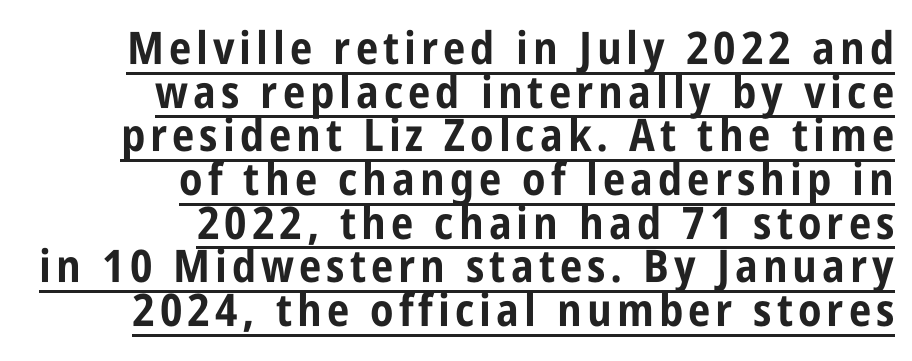
Like a heading marked for emphasis, these lines bear an underscore. Type style note: lacks serifs. These lines are set flush right with a ragged left edge. Quick note: interline space is minimal.
